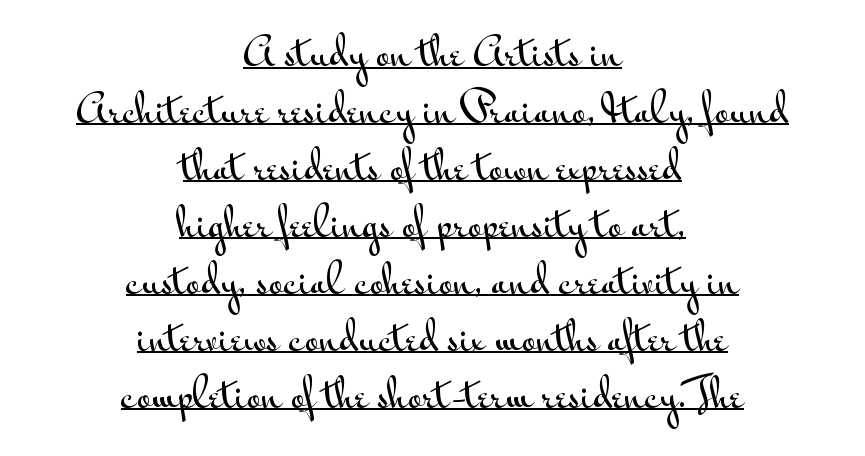
Q: Is the text italic (slanted)? A: Yes.
Q: Is the typeface a serif or a sans-serif typeface? A: Sans-serif.
Q: Is the text underlined? A: Yes.
Q: How is the paragraph aligned? A: Centered.
Q: Is the spacing between letters normal or unusually wide? A: Normal.
Q: Is the spacing between lines tight, normal or loose? A: Normal.
Q: Width (condensed, normal, or wide)? A: Wide.
Q: Stroke contrast? A: Medium.
Q: x-height? A: Small.
Q: Monospaced? A: No.
